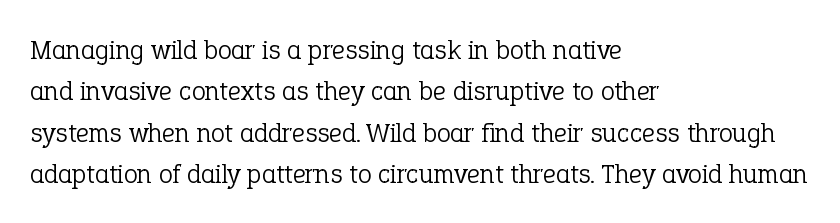
{"serif": "yes", "italic": "no", "bold": "no", "weight": "light", "width": "normal", "stroke_contrast": "low", "x_height": "medium", "monospaced": "no", "underline": "no", "align": "left", "line_spacing": "normal", "line_spacing_ratio": 1.48, "letter_spacing": "normal", "letter_spacing_em": 0.0, "glyph_px": 28}
